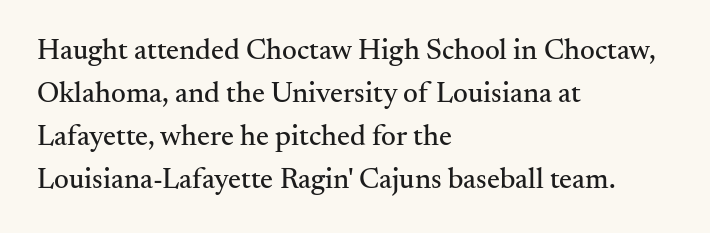
Q: Is the text italic (slanted)? A: No, it is upright.
Q: Is the typeface a serif or a sans-serif typeface? A: Serif.
Q: Is the text underlined? A: No.
Q: How is the paragraph aligned? A: Left-aligned.
Q: Is the spacing between letters normal or unusually wide? A: Normal.
Q: Is the spacing between lines tight, normal or loose? A: Normal.
Q: Width (condensed, normal, or wide)? A: Normal.
Q: Stroke contrast? A: Medium.
Q: x-height? A: Small.
Q: Monospaced? A: No.
